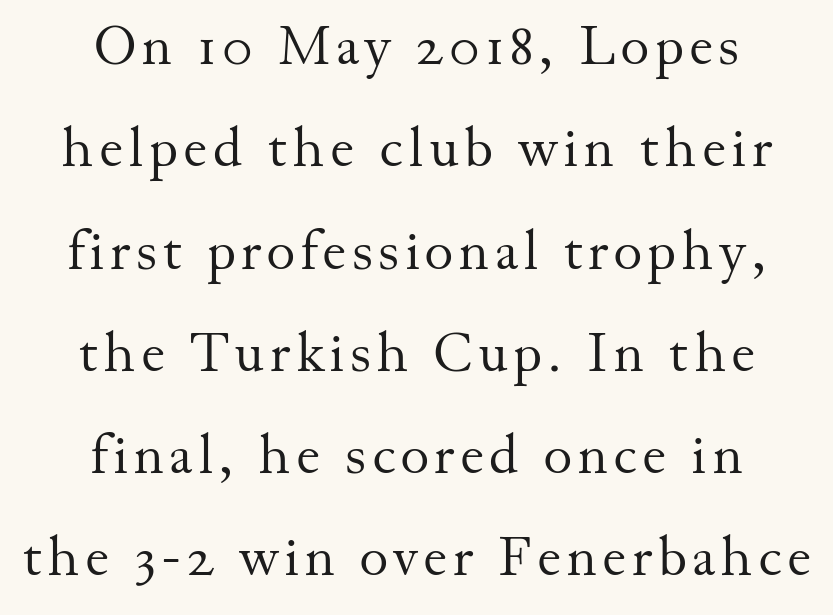
The image shows 55 px regular-weight serif type, upright; set centered, line spacing 1.86x, not underlined; medium stroke contrast and a small x-height.
